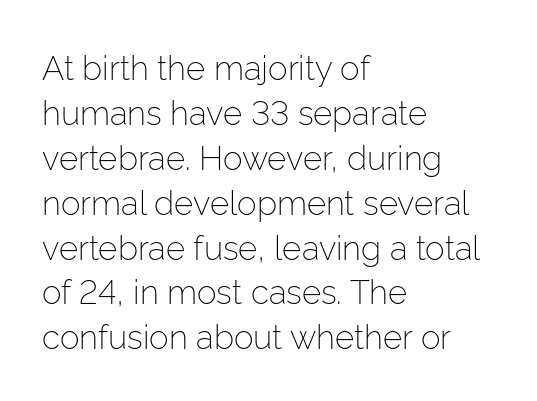
Quick note: underline off. Posture: straight, roman, zero tilt. You could call the tracking neutral — neither tight nor loose. The strokes carry an ordinary text weight at most.
